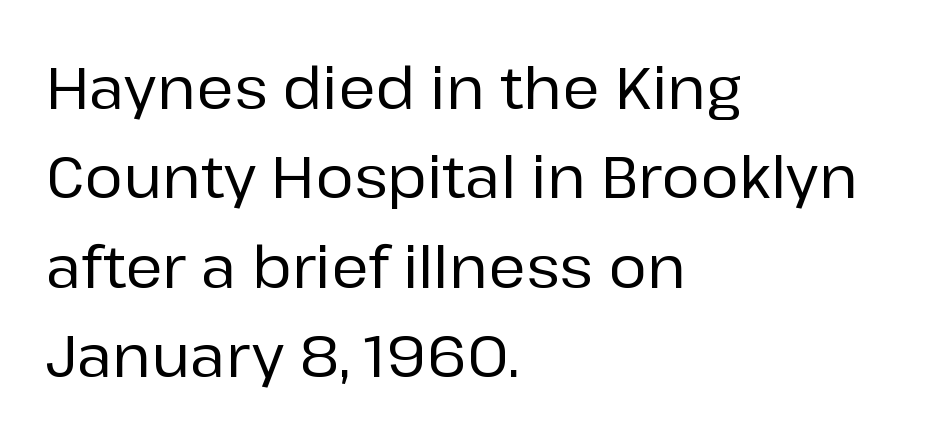
{"serif": "no", "italic": "no", "width": "normal", "stroke_contrast": "low", "x_height": "medium", "monospaced": "no", "underline": "no", "align": "left", "line_spacing": "normal", "line_spacing_ratio": 1.54, "letter_spacing": "normal", "letter_spacing_em": 0.0, "glyph_px": 58}
